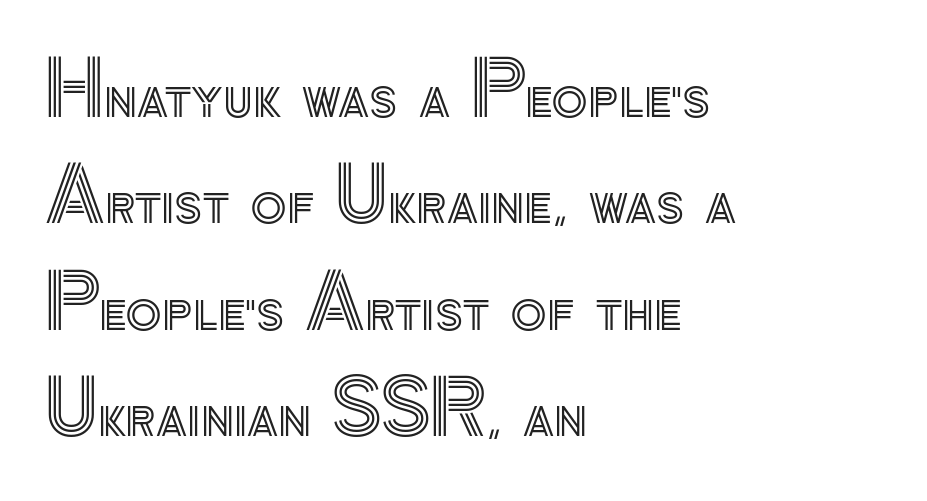
{"italic": "no", "width": "normal", "x_height": "small", "monospaced": "no", "underline": "no", "align": "left", "line_spacing": "normal", "line_spacing_ratio": 1.42, "letter_spacing": "normal", "letter_spacing_em": 0.0, "glyph_px": 75}
